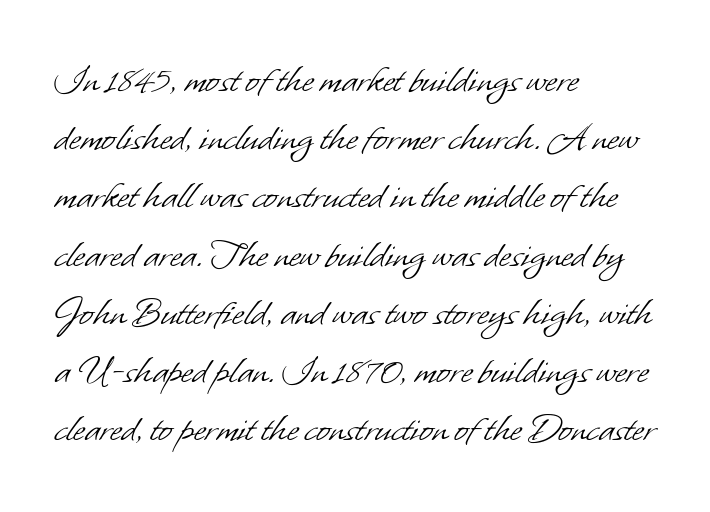
The image shows 41 px light sans-serif type; set left-aligned, normal line spacing (1.42x), normal letter spacing, not underlined; low stroke contrast and a small x-height.
